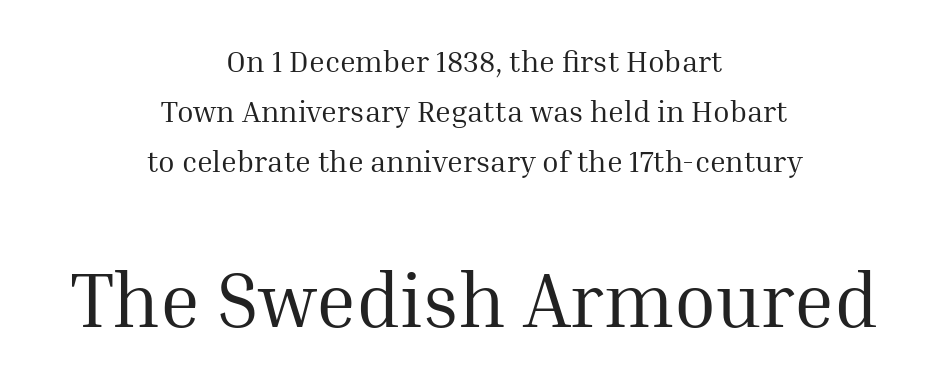
{"serif": "yes", "italic": "no", "bold": "no", "weight": "regular", "width": "normal", "stroke_contrast": "medium", "x_height": "medium", "monospaced": "no", "underline": "no", "align": "center", "line_spacing": "normal", "line_spacing_ratio": 1.66, "letter_spacing": "normal", "letter_spacing_em": 0.0, "larger_block": "second", "size_ratio": 2.53, "glyph_px": 76}
